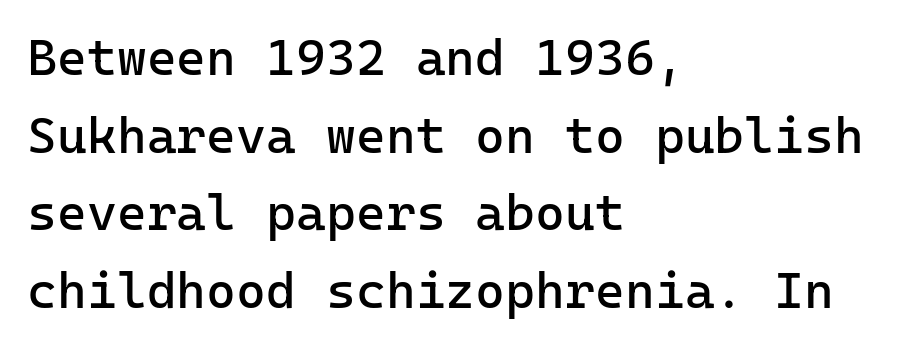
Vertical spacing — default. Caption: standard tracking, unaltered. Unlike italic type, these characters show no tilt at all. Look at the bottom of the vertical strokes: they stop flat, with no serifs.
